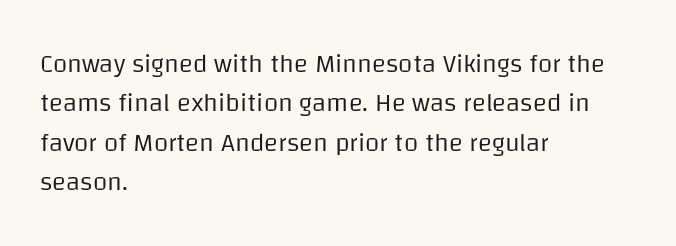
A typesetter would mark this as roman, not italic. Does the leading feel generous? No, just average. The typesetter chose a ragged-right arrangement here. The gaps between neighbouring characters are ordinary and unremarkable. Is this a heavy cut? Hardly; it is regular or lighter. The space directly below the letters is spotless.
